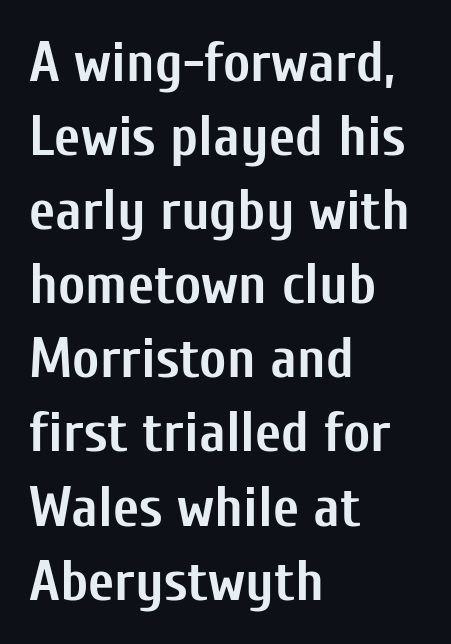
Q: Is the text bold? A: Yes.
Q: Is the text italic (slanted)? A: No, it is upright.
Q: Is the typeface a serif or a sans-serif typeface? A: Sans-serif.
Q: Is the text underlined? A: No.
Q: How is the paragraph aligned? A: Left-aligned.
Q: Is the spacing between letters normal or unusually wide? A: Normal.
Q: Is the spacing between lines tight, normal or loose? A: Normal.
Q: Width (condensed, normal, or wide)? A: Condensed.
Q: Stroke contrast? A: Low.
Q: x-height? A: Medium.
Q: Monospaced? A: No.
